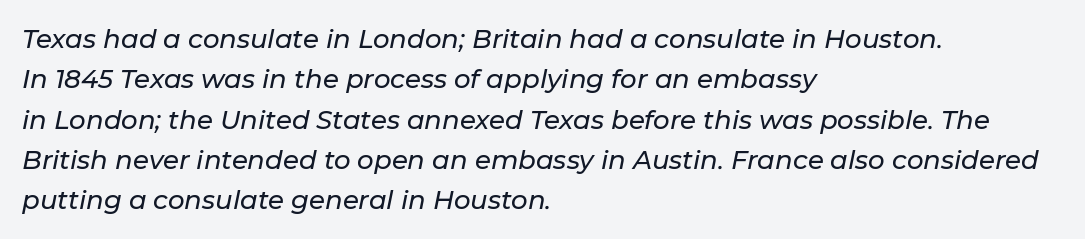
Q: Is the text italic (slanted)? A: Yes, it leans right by about 11 degrees.
Q: Is the text underlined? A: No.
Q: How is the paragraph aligned? A: Left-aligned.
Q: Is the spacing between letters normal or unusually wide? A: Normal.
Q: Is the spacing between lines tight, normal or loose? A: Normal.
